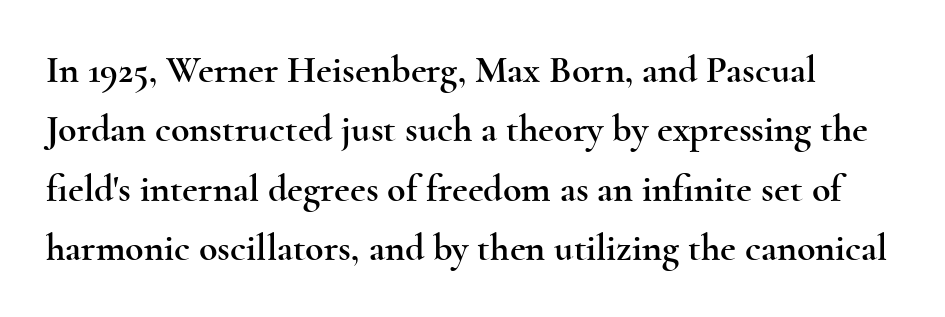
The image shows 38 px wide serif type, upright; set normal line spacing (1.56x), normal letter spacing, not underlined; a small x-height.
